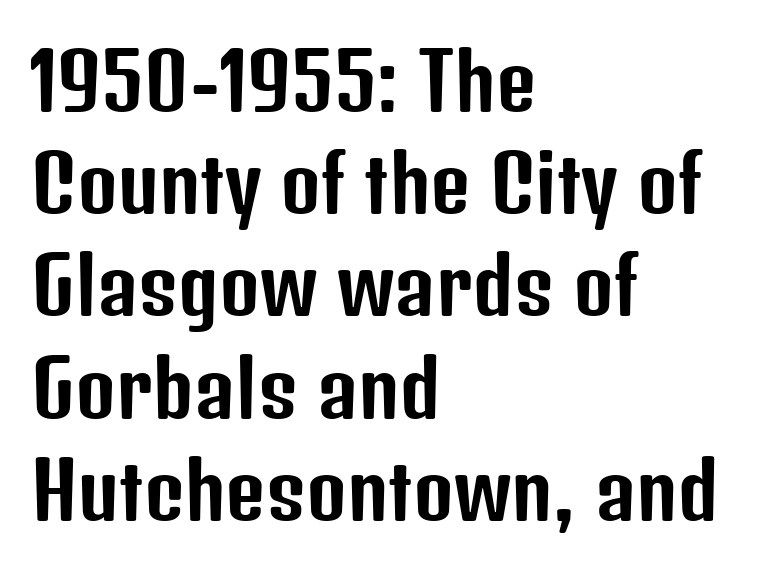
The image shows 78 px condensed sans-serif type, upright; set left-aligned, normal line spacing (1.31x), normal letter spacing, not underlined; low stroke contrast and a medium x-height.
